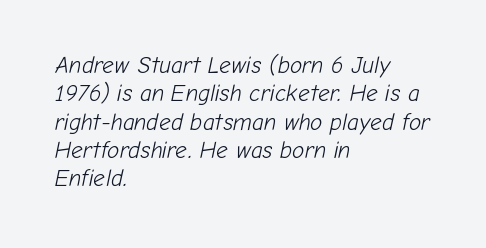
{"italic": "yes", "lean": "right", "slant_degrees": 12, "bold": "no", "underline": "no", "align": "left", "line_spacing_ratio": 1.23, "letter_spacing": "normal", "letter_spacing_em": 0.0, "glyph_px": 23}
